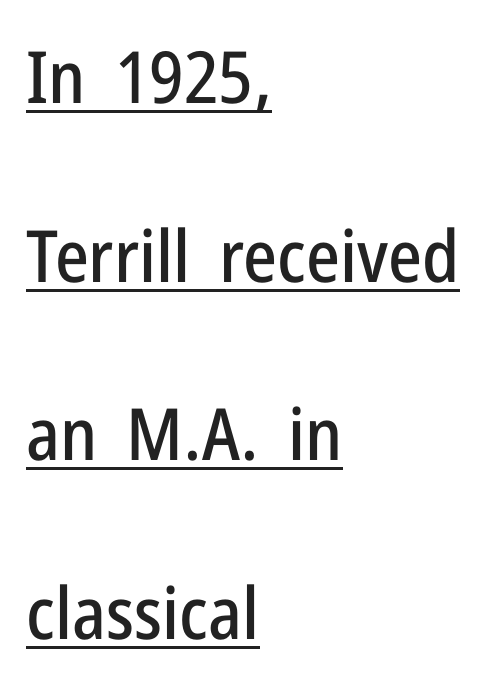
Check where the strokes stop: nothing finishes them off — pure sans. You could not count columns in this text — the font is proportionally spaced. In terms of posture, this sample is upright. Honestly, the rows look like they've been pulled way apart.
